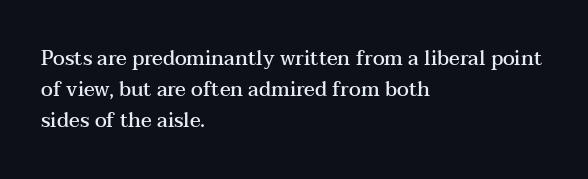
The typography opts for an upright posture over an oblique one. Line beginnings align vertically; line endings do not. Compared with typical body copy, the letter spacing here is the same. Does the leading feel generous? No, just average. Summary of weight: moderately heavy, a semibold.
